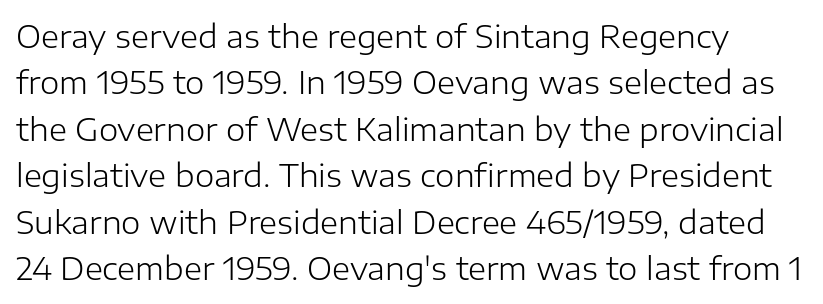
The image shows 31 px light sans-serif type, upright; set normal line spacing (1.5x), normal letter spacing, not underlined; low stroke contrast and a medium x-height.
